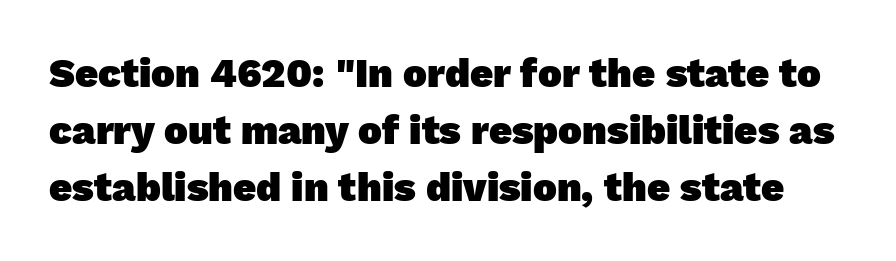
The image shows 40 px heavy sans-serif type; set normal line spacing (1.43x), normal letter spacing, not underlined; low stroke contrast and a medium x-height.
